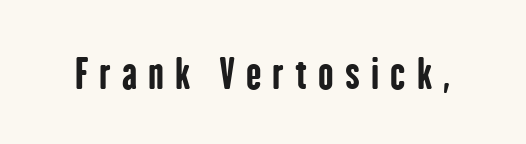
The image shows 41 px bold, condensed sans-serif type, upright; set unusually wide letter spacing (+0.27 em), not underlined; low stroke contrast and a medium x-height.
